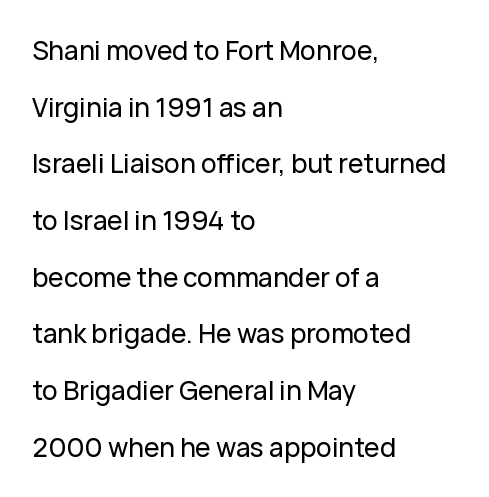
The image shows 26 px text type, upright; set left-aligned, loose line spacing (2.18x), normal letter spacing, not underlined.
